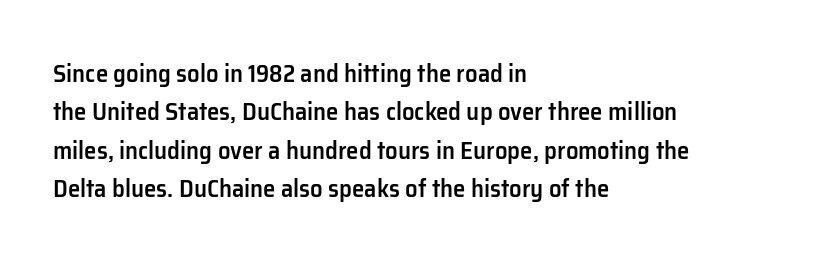
{"italic": "no", "bold": "semi", "underline": "no", "align": "left", "line_spacing": "normal", "line_spacing_ratio": 1.54, "letter_spacing": "normal", "letter_spacing_em": 0.0, "glyph_px": 25}
